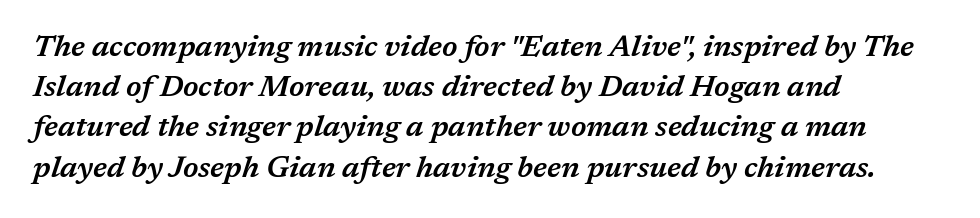
{"italic": "yes", "lean": "right", "slant_degrees": 17, "bold": "semi", "weight": "semibold", "width": "normal", "stroke_contrast": "medium", "x_height": "medium", "monospaced": "no", "underline": "no", "align": "left", "line_spacing": "normal", "line_spacing_ratio": 1.34, "letter_spacing": "normal", "letter_spacing_em": 0.0, "glyph_px": 30}
